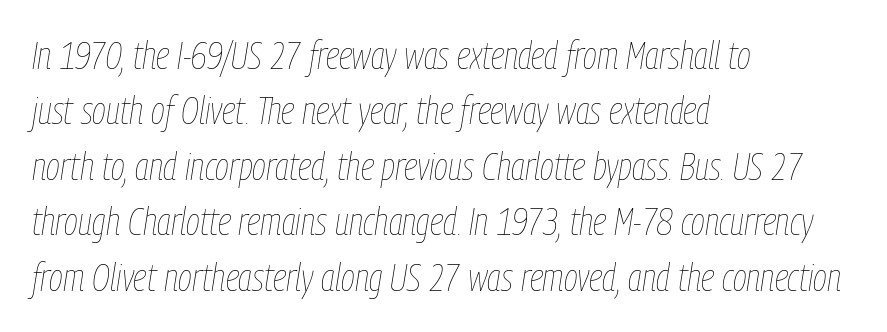
{"italic": "yes", "lean": "right", "slant_degrees": 9, "bold": "no", "weight": "thin", "width": "condensed", "stroke_contrast": "low", "x_height": "medium", "monospaced": "no", "underline": "no", "align": "left", "line_spacing": "normal", "line_spacing_ratio": 1.46, "letter_spacing": "normal", "letter_spacing_em": 0.0, "glyph_px": 38}
